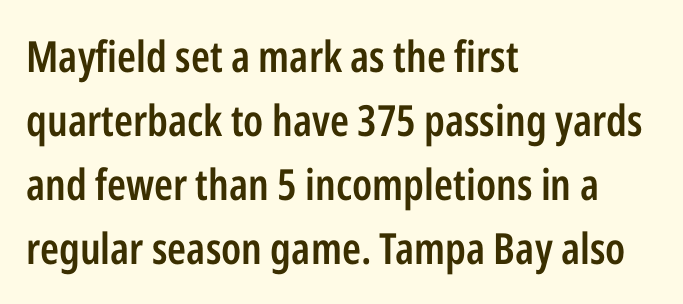
Q: Is the text bold? A: Semi-bold.
Q: Is the text italic (slanted)? A: No, it is upright.
Q: Is the typeface a serif or a sans-serif typeface? A: Sans-serif.
Q: Is the text underlined? A: No.
Q: How is the paragraph aligned? A: Left-aligned.
Q: Is the spacing between letters normal or unusually wide? A: Normal.
Q: Is the spacing between lines tight, normal or loose? A: Normal.
Q: Width (condensed, normal, or wide)? A: Condensed.
Q: Stroke contrast? A: Low.
Q: x-height? A: Medium.
Q: Monospaced? A: No.
